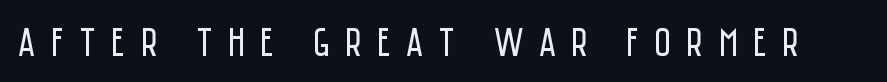
Stroke terminals: plain, sans-serif. Check the space under the baseline: it is left empty. Do the letters lean? They stand straight. Is this a heavy cut? Hardly; it is regular or lighter. Each letter keeps its own natural width here, so spacing adapts to shape. Compared with typical body copy, the letter spacing here is much looser.
